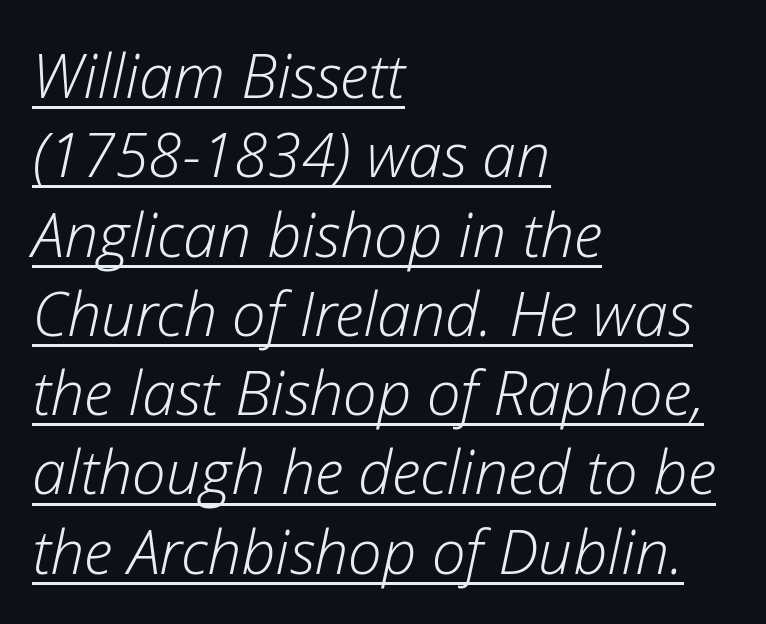
Q: Is the text bold? A: No.
Q: Is the text italic (slanted)? A: Yes, it leans right by about 12 degrees.
Q: Is the text underlined? A: Yes.
Q: How is the paragraph aligned? A: Left-aligned.
Q: Is the spacing between letters normal or unusually wide? A: Normal.
Q: Is the spacing between lines tight, normal or loose? A: Normal.
Q: Width (condensed, normal, or wide)? A: Normal.
Q: Stroke contrast? A: Low.
Q: x-height? A: Medium.
Q: Monospaced? A: No.
